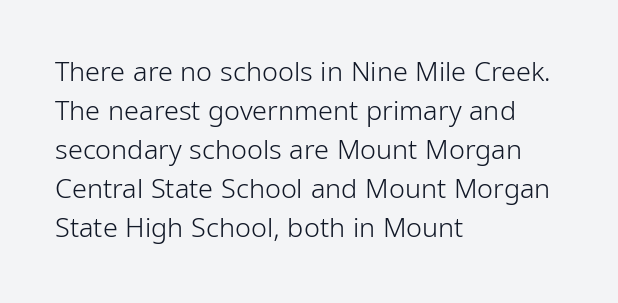
Nothing heavy about these letters — not bold at all. The block of text has a typical density, with ordinary space between rows. Posture: straight, roman, zero tilt. Quick note: underline off. The letterforms sit shoulder to shoulder at normal distance.
